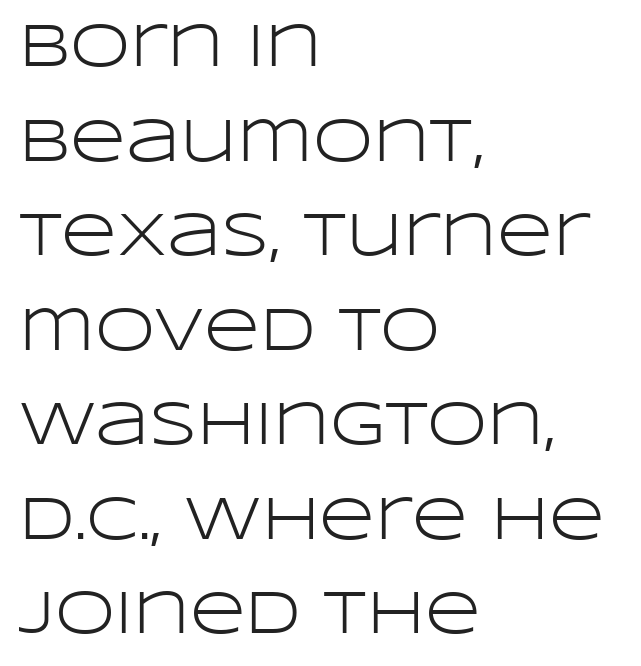
Does the copy run flush right? No — it runs flush left. The rendering uses a moderate line-height, typical for paragraphs. The face used here is proportionally spaced, like ordinary book or web type. This rendering features lettering with no underline. No italicization has been applied; the sample stays upright. Stroke thickness stays within the range of a standard reading face or lighter.
